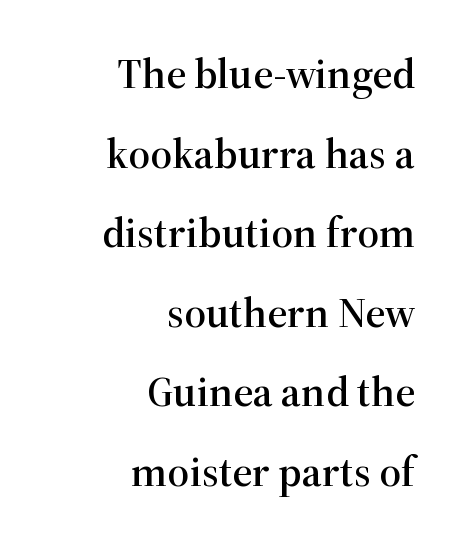
The paragraph shown leans on its right margin. Each word holds together tightly as a unit, with standard inter-letter gaps. What kind of face is this? One with serifs. The words here are not underlined. Every character sits straight up, as roman type does.
